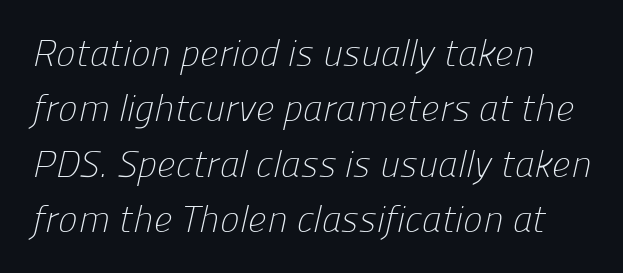
The rendering uses natural spacing where letterforms have individual widths. Characters follow at the spacing the type designer built in. The rendering uses a moderate line-height, typical for paragraphs. Stem width sits at or under what a default text font uses.
